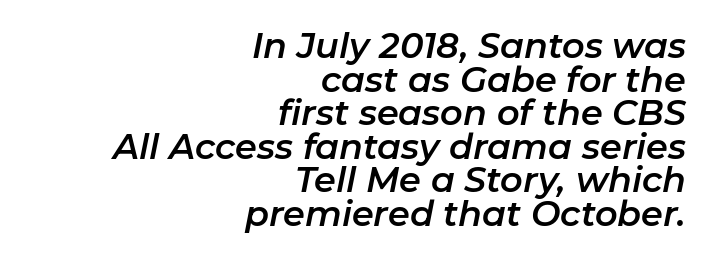
Q: Is the text italic (slanted)? A: Yes, it leans right by about 11 degrees.
Q: Is the text underlined? A: No.
Q: How is the paragraph aligned? A: Right-aligned.
Q: Is the spacing between letters normal or unusually wide? A: Normal.
Q: Is the spacing between lines tight, normal or loose? A: Tight.
Q: Width (condensed, normal, or wide)? A: Normal.
Q: Stroke contrast? A: Low.
Q: x-height? A: Medium.
Q: Monospaced? A: No.
